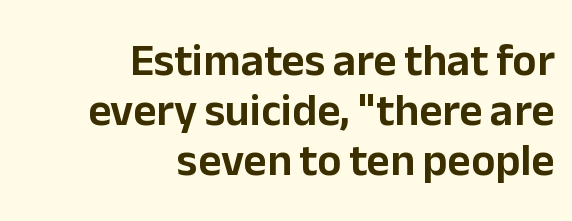
Spacing verdict: proportional, widths tailored to each character. These lines stack with their right ends in a neat column. The passage shown is not underscored anywhere. Short note: letters normally spaced.
